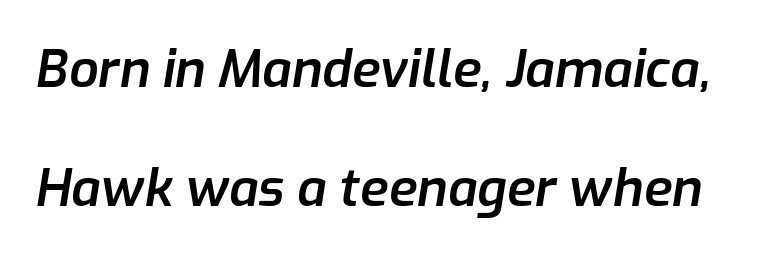
The image shows 52 px semibold type, italic (leaning right); set loose line spacing (2.29x), normal letter spacing, not underlined; low stroke contrast and a medium x-height.
